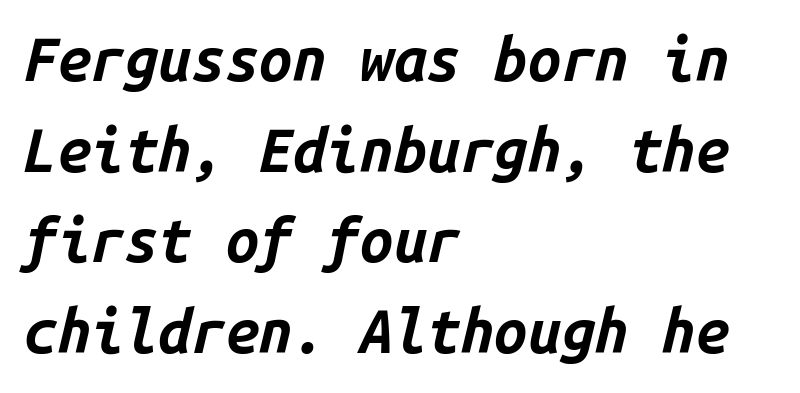
Q: Is the text bold? A: Yes.
Q: Is the text italic (slanted)? A: Yes, it leans right by about 14 degrees.
Q: Is the text underlined? A: No.
Q: How is the paragraph aligned? A: Left-aligned.
Q: Is the spacing between letters normal or unusually wide? A: Normal.
Q: Is the spacing between lines tight, normal or loose? A: Normal.
Q: Width (condensed, normal, or wide)? A: Normal.
Q: Stroke contrast? A: Low.
Q: x-height? A: Medium.
Q: Monospaced? A: Yes.
